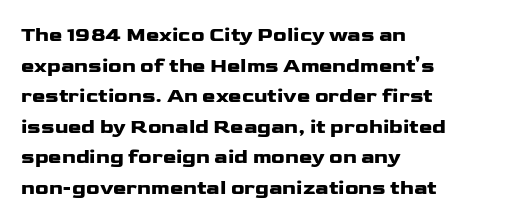
The image shows 20 px text type, upright; set left-aligned, normal line spacing (1.53x), normal letter spacing, not underlined.
